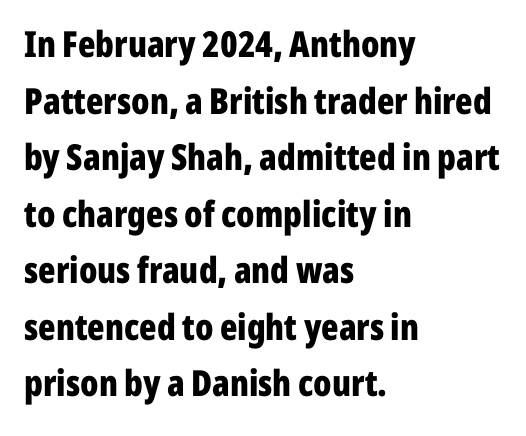
Q: Is the text bold? A: Yes.
Q: Is the text italic (slanted)? A: No, it is upright.
Q: Is the typeface a serif or a sans-serif typeface? A: Sans-serif.
Q: Is the text underlined? A: No.
Q: How is the paragraph aligned? A: Left-aligned.
Q: Is the spacing between letters normal or unusually wide? A: Normal.
Q: Is the spacing between lines tight, normal or loose? A: Normal.
Q: Width (condensed, normal, or wide)? A: Condensed.
Q: Stroke contrast? A: Low.
Q: x-height? A: Medium.
Q: Monospaced? A: No.
